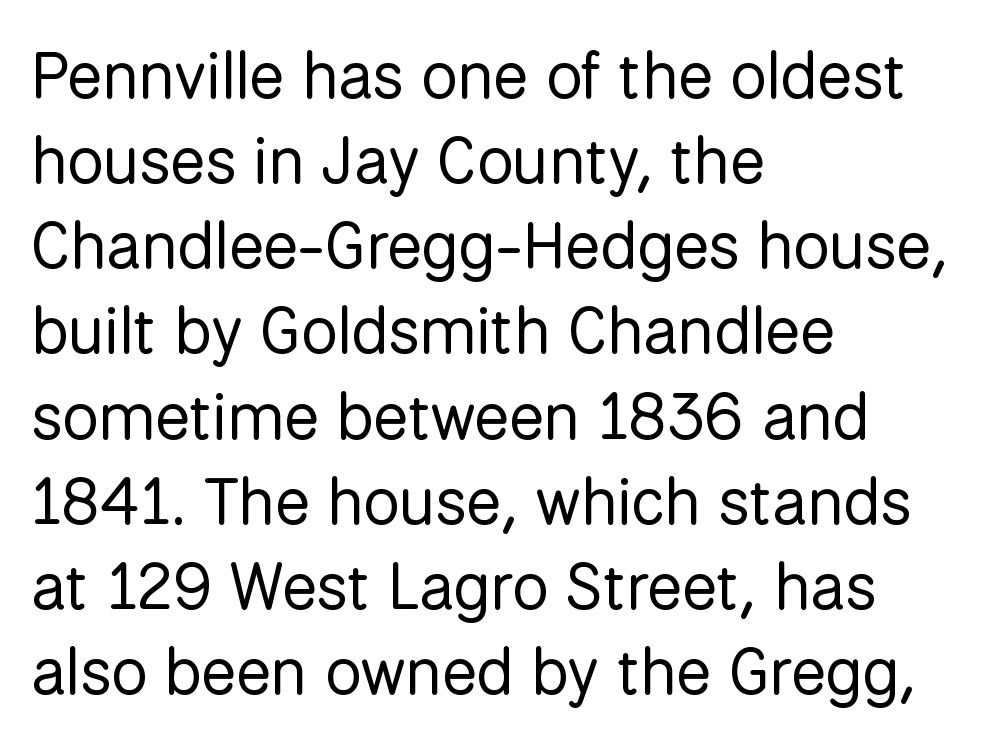
The image shows 65 px regular-weight sans-serif type, upright; set left-aligned, normal line spacing (1.31x), normal letter spacing, not underlined; low stroke contrast and a medium x-height.
